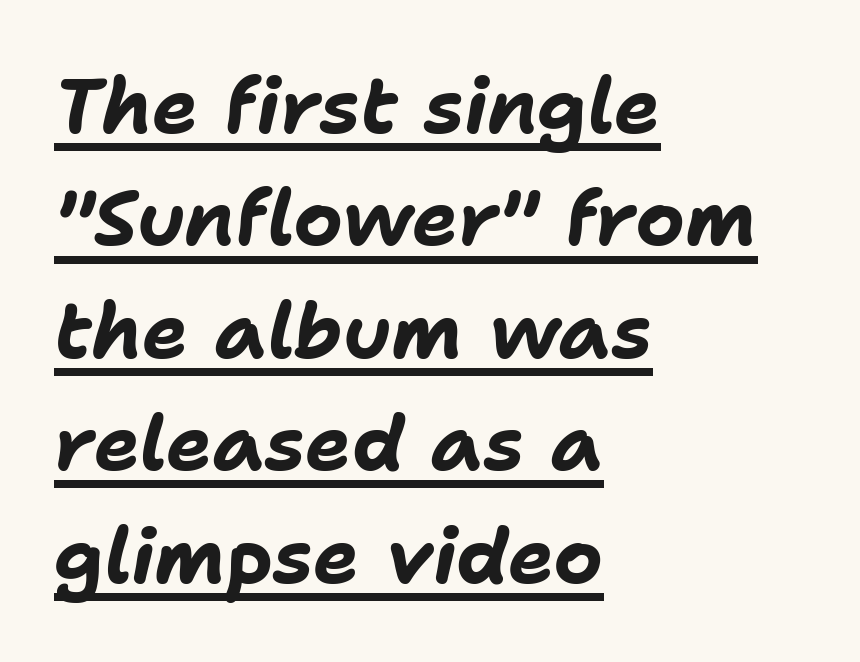
Q: Is the text bold? A: Yes.
Q: Is the text italic (slanted)? A: Yes, it leans right by about 11 degrees.
Q: Is the text underlined? A: Yes.
Q: How is the paragraph aligned? A: Left-aligned.
Q: Is the spacing between letters normal or unusually wide? A: Normal.
Q: Is the spacing between lines tight, normal or loose? A: Normal.
Q: Width (condensed, normal, or wide)? A: Normal.
Q: Stroke contrast? A: Low.
Q: x-height? A: Medium.
Q: Monospaced? A: No.
